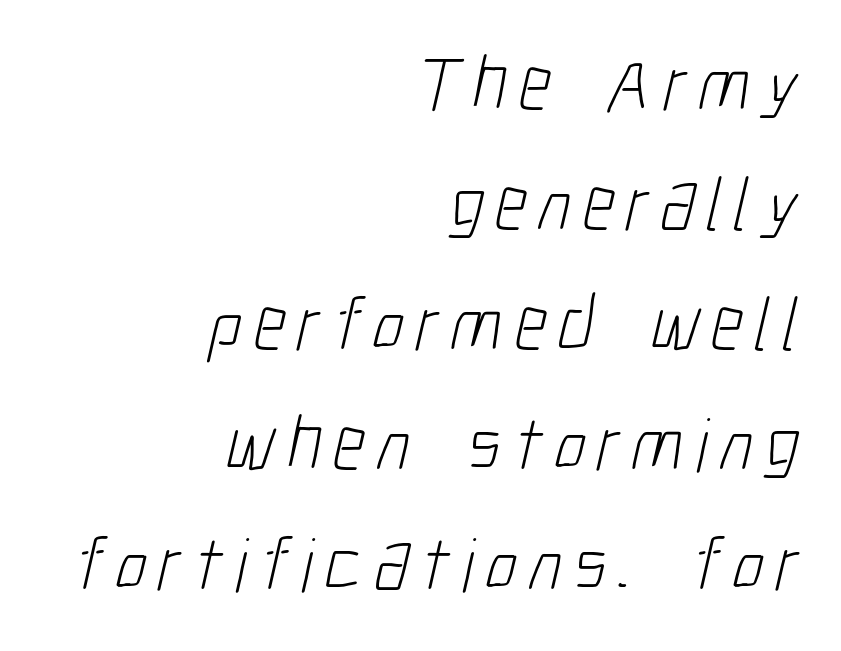
{"serif": "no", "bold": "no", "weight": "light", "width": "condensed", "stroke_contrast": "low", "x_height": "medium", "monospaced": "no", "underline": "no", "align": "right", "line_spacing": "normal", "line_spacing_ratio": 1.56, "glyph_px": 77}
